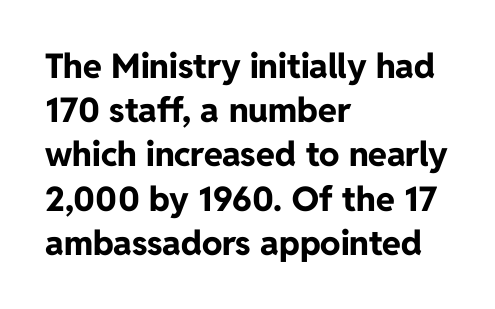
Is the letter spacing exaggerated? No — it looks like the ordinary default. Has an underline been added? It has not. This is heavy type, rendered in bold. Every stem runs plumb, perpendicular to the baseline.
